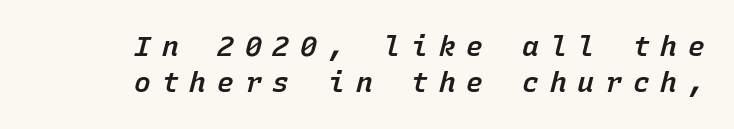
The image shows 28 px semibold type, italic (leaning right), monospaced; set right-aligned, normal line spacing (1.3x), unusually wide letter spacing (+0.39 em), not underlined; low stroke contrast and a medium x-height.
